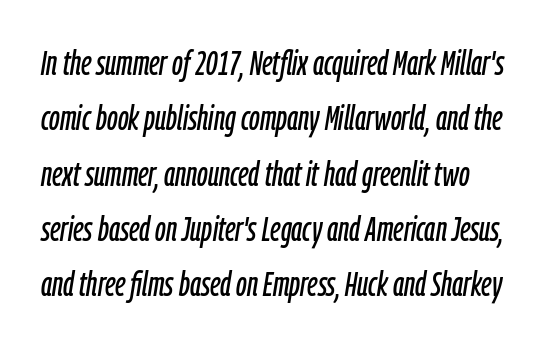
Q: Is the text italic (slanted)? A: Yes, it leans right by about 9 degrees.
Q: Is the text underlined? A: No.
Q: Is the spacing between letters normal or unusually wide? A: Normal.
Q: Is the spacing between lines tight, normal or loose? A: Normal.
Q: Width (condensed, normal, or wide)? A: Condensed.
Q: Stroke contrast? A: Low.
Q: x-height? A: Medium.
Q: Monospaced? A: No.
